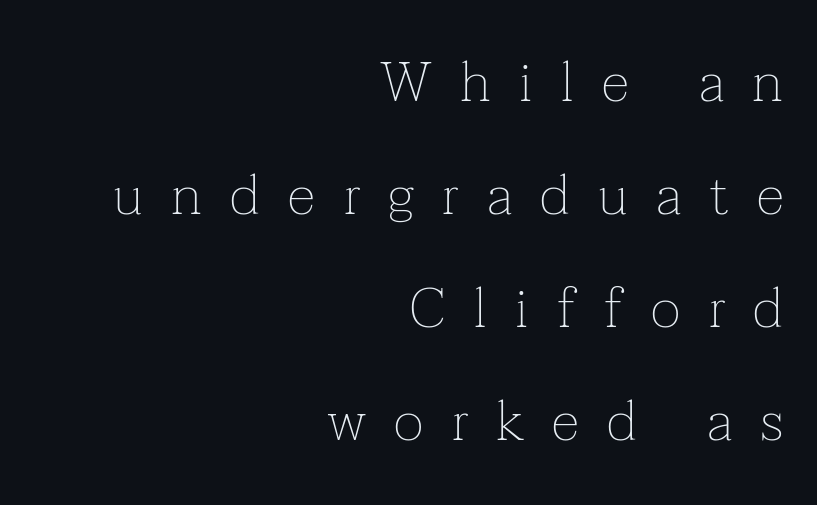
The image shows 57 px thin serif type, upright; set right-aligned, loose line spacing (1.98x), unusually wide letter spacing (+0.49 em), not underlined; low stroke contrast and a medium x-height.
